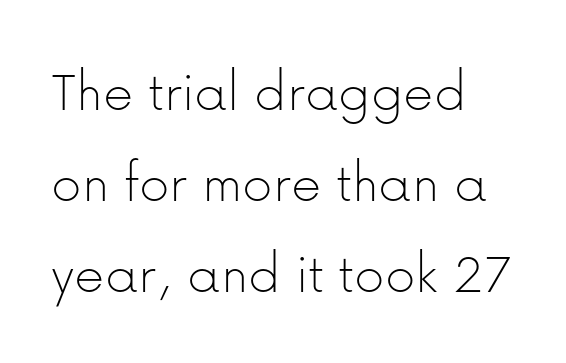
{"serif": "no", "italic": "no", "bold": "no", "weight": "thin", "width": "normal", "stroke_contrast": "low", "x_height": "medium", "monospaced": "no", "underline": "no", "align": "left", "line_spacing": "normal", "line_spacing_ratio": 1.54, "letter_spacing": "normal", "letter_spacing_em": 0.0, "glyph_px": 59}
